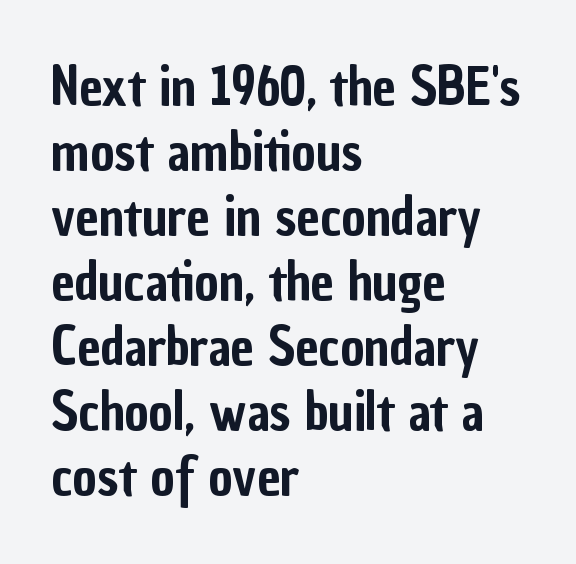
The image shows 52 px condensed sans-serif type, upright; set left-aligned, normal line spacing (1.25x), normal letter spacing, not underlined; low stroke contrast and a medium x-height.
